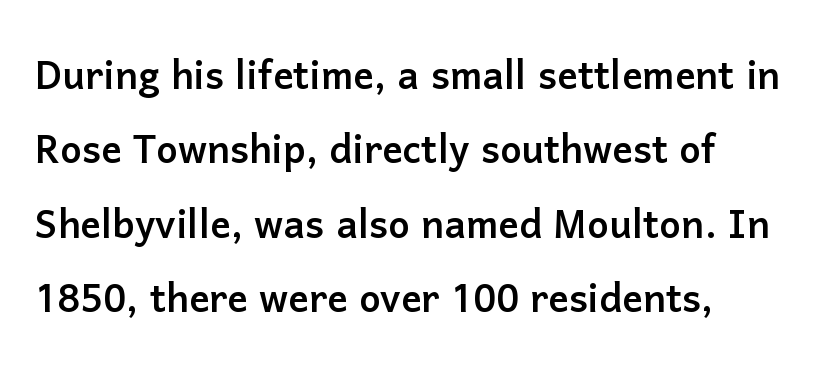
Is the letter spacing exaggerated? No — it looks like the ordinary default. Designer's note — italics off, roman on. The glyphs in this specimen are sans serif. Check under the words: just untouched page.
